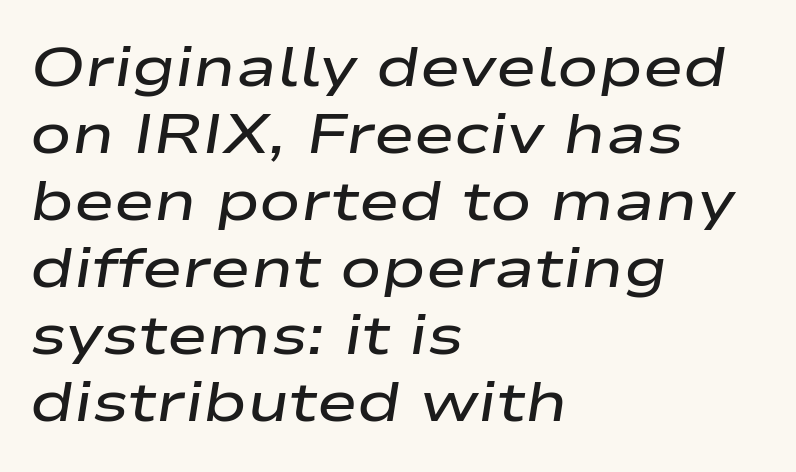
{"italic": "yes", "lean": "right", "slant_degrees": 9, "bold": "semi", "weight": "semibold", "width": "wide", "stroke_contrast": "low", "x_height": "medium", "monospaced": "no", "underline": "no", "align": "left", "line_spacing_ratio": 1.22, "letter_spacing": "normal", "letter_spacing_em": 0.0, "glyph_px": 55}
